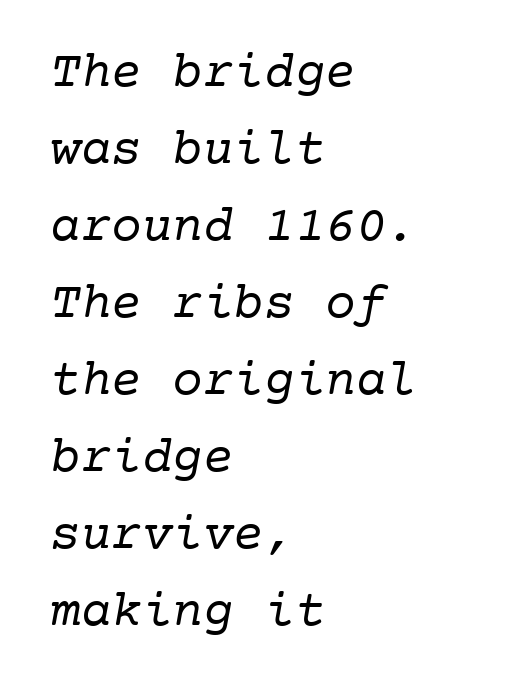
Compared with a typical body face, this is equally light or lighter still. Font category for this specimen: serif. The rendering uses typewriter-style spacing with identical character cells. The paragraph has a hard left edge and a soft right edge. Beneath every word, the page is bare. The passage shown stacks its lines at a standard gap.
